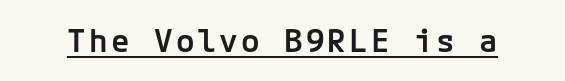
The image shows 31 px semibold sans-serif type, upright; set underlined; low stroke contrast and a medium x-height.
